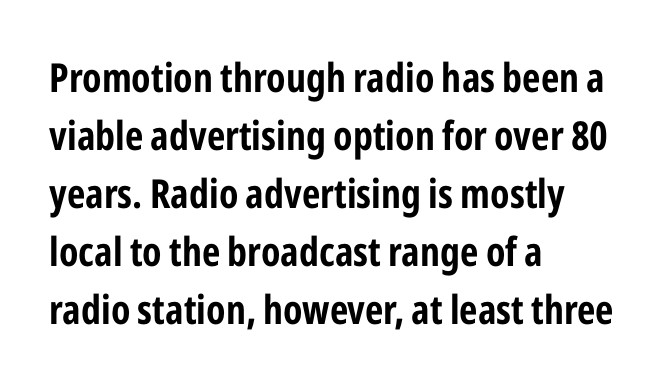
The image shows 40 px bold, condensed sans-serif type, upright; set left-aligned, normal line spacing (1.45x), normal letter spacing, not underlined; low stroke contrast and a medium x-height.
